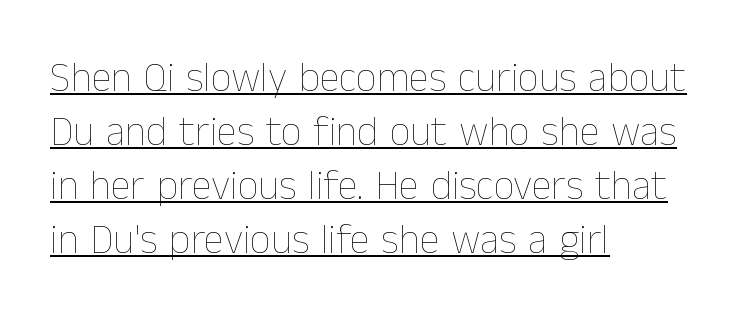
Is this a fixed-width face? No — the glyphs have proportional, varying widths. Teacher's note: observe the even left margin — that is flush-left alignment. Counters stay open thanks to moderate or lighter strokes. Every stem runs plumb, perpendicular to the baseline. The rows are spaced the way most documents space them. The letterforms sit shoulder to shoulder at normal distance.
